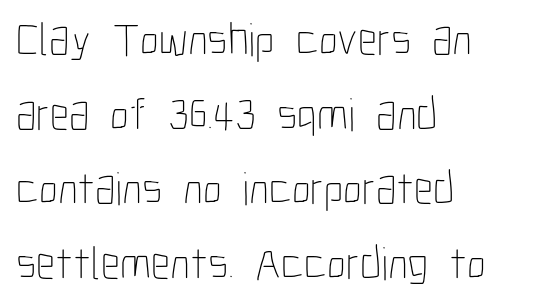
Q: Is the text bold? A: No.
Q: Is the text italic (slanted)? A: No, it is upright.
Q: Is the text underlined? A: No.
Q: How is the paragraph aligned? A: Left-aligned.
Q: Is the spacing between letters normal or unusually wide? A: Normal.
Q: Is the spacing between lines tight, normal or loose? A: Normal.
Q: Width (condensed, normal, or wide)? A: Condensed.
Q: Stroke contrast? A: Low.
Q: x-height? A: Medium.
Q: Monospaced? A: No.
